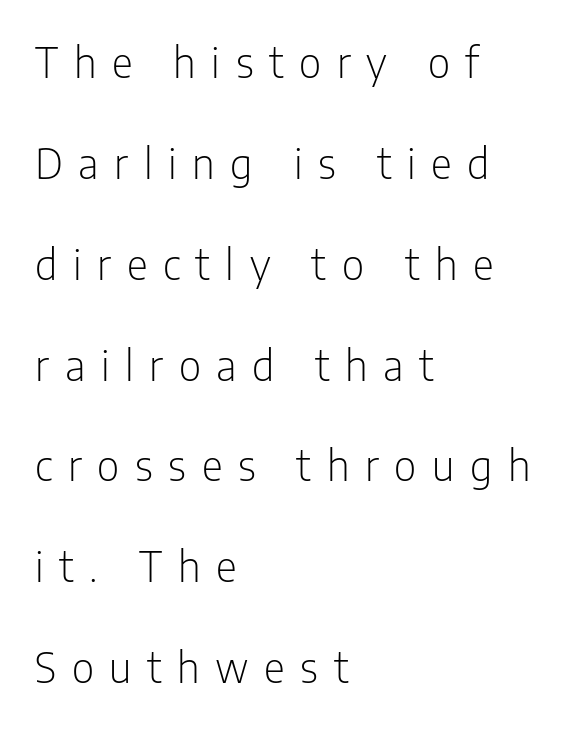
{"serif": "no", "italic": "no", "bold": "no", "weight": "light", "width": "condensed", "stroke_contrast": "low", "x_height": "medium", "monospaced": "no", "underline": "no", "align": "left", "line_spacing": "loose", "line_spacing_ratio": 2.46, "letter_spacing": "wide", "letter_spacing_em": 0.38, "glyph_px": 41}
